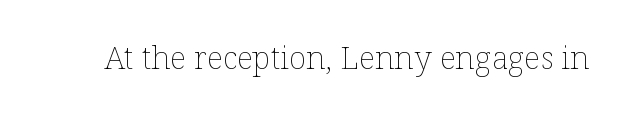
The image shows 32 px thin type, upright; set normal letter spacing, not underlined; low stroke contrast and a medium x-height.
